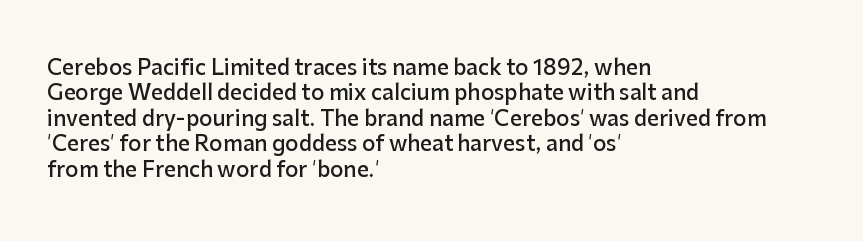
{"italic": "no", "bold": "semi", "underline": "no", "align": "left", "line_spacing_ratio": 1.21, "letter_spacing": "normal", "letter_spacing_em": 0.0, "glyph_px": 21}
